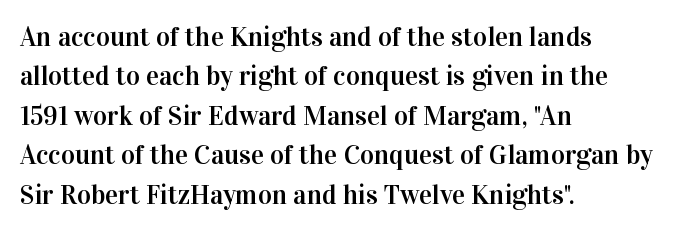
The image shows 27 px text type, upright; set left-aligned, normal line spacing (1.46x), normal letter spacing, not underlined.
